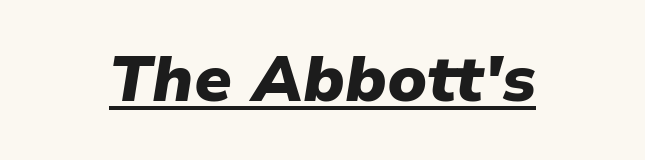
{"italic": "yes", "lean": "right", "slant_degrees": 9, "bold": "yes", "weight": "heavy", "width": "normal", "stroke_contrast": "low", "x_height": "medium", "monospaced": "no", "underline": "yes", "align": "center", "letter_spacing": "normal", "letter_spacing_em": 0.0, "glyph_px": 64}
